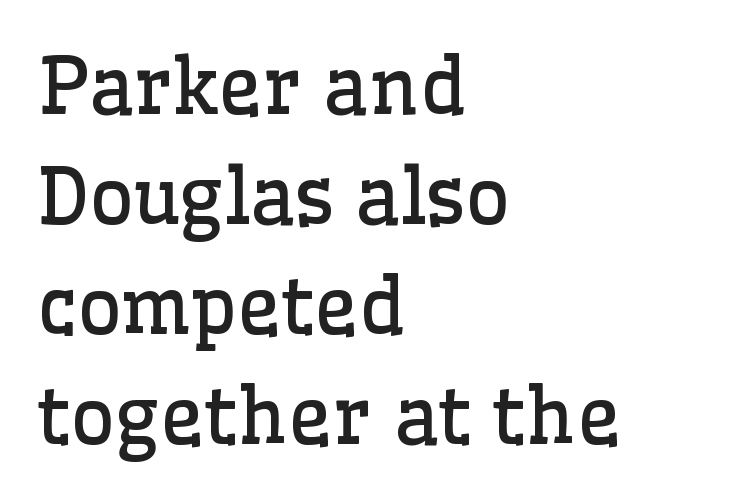
The image shows 77 px regular-weight serif type, upright; set left-aligned, normal line spacing (1.43x), normal letter spacing, not underlined; low stroke contrast and a medium x-height.
